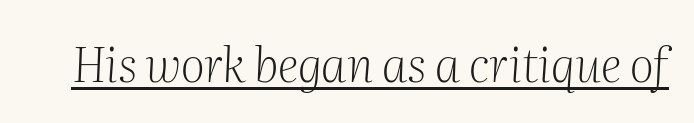
{"serif": "yes", "italic": "yes", "lean": "right", "slant_degrees": 2, "bold": "no", "weight": "light", "width": "normal", "stroke_contrast": "medium", "x_height": "medium", "monospaced": "no", "underline": "yes", "letter_spacing": "normal", "letter_spacing_em": 0.0, "glyph_px": 47}
